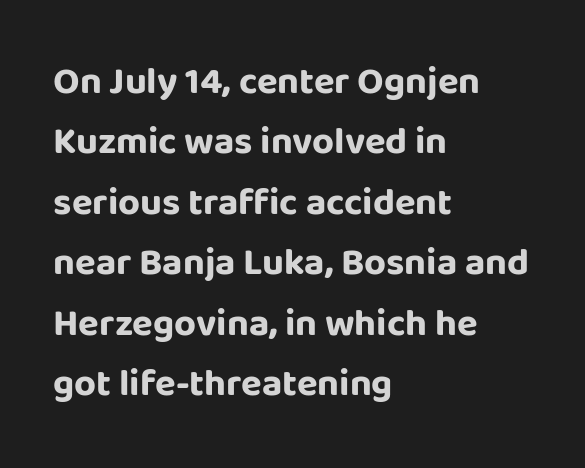
{"serif": "no", "italic": "no", "bold": "yes", "weight": "bold", "width": "normal", "stroke_contrast": "low", "x_height": "large", "monospaced": "no", "underline": "no", "align": "left", "line_spacing": "normal", "line_spacing_ratio": 1.59, "letter_spacing": "normal", "letter_spacing_em": 0.0, "glyph_px": 38}
